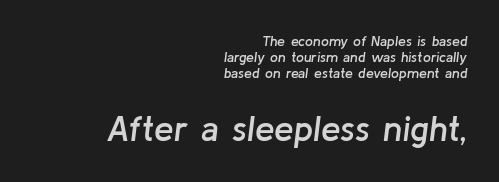
The image shows 35 px semibold type, italic (leaning right); set right-aligned, tight line spacing (1.15x), normal letter spacing, not underlined; the second (bottom) block is 2.5x larger; low stroke contrast and a medium x-height.
